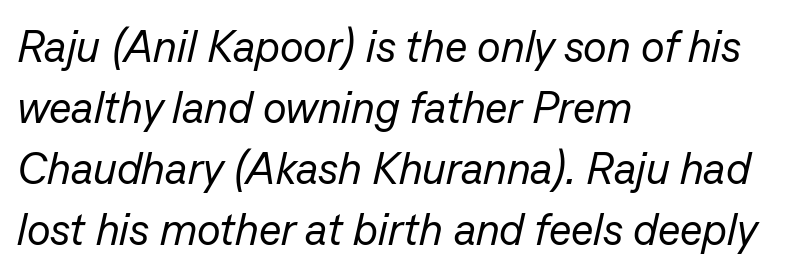
Would a proofreader flag this as italicized? Yes. Each new line begins a customary step beneath the previous one. Short note: letters normally spaced. Ink coverage per letter is moderate at most. Teacher's note: observe the even left margin — that is flush-left alignment. Character widths vary here, with narrow letters taking less room than wide ones.
